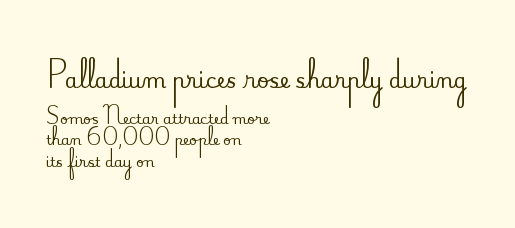
The image shows 21 px text type, upright; set left-aligned, normal line spacing (1.56x), normal letter spacing, not underlined; the first (top) block is 1.5x larger.
